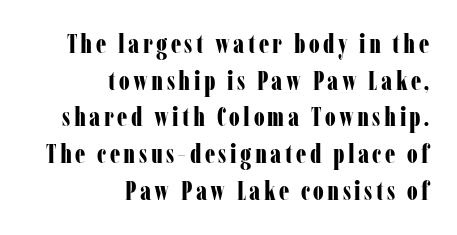
{"italic": "no", "bold": "yes", "underline": "no", "align": "right", "line_spacing": "normal", "line_spacing_ratio": 1.41, "glyph_px": 26}
